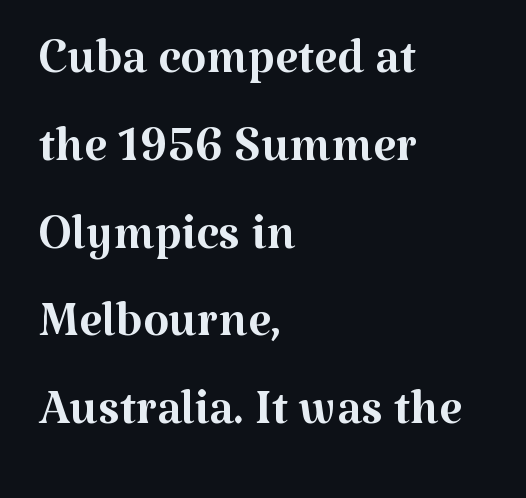
Q: Is the text bold? A: No.
Q: Is the text italic (slanted)? A: No, it is upright.
Q: Is the typeface a serif or a sans-serif typeface? A: Serif.
Q: Is the text underlined? A: No.
Q: How is the paragraph aligned? A: Left-aligned.
Q: Is the spacing between letters normal or unusually wide? A: Normal.
Q: Is the spacing between lines tight, normal or loose? A: Normal.
Q: Width (condensed, normal, or wide)? A: Normal.
Q: Stroke contrast? A: Medium.
Q: x-height? A: Medium.
Q: Monospaced? A: No.
